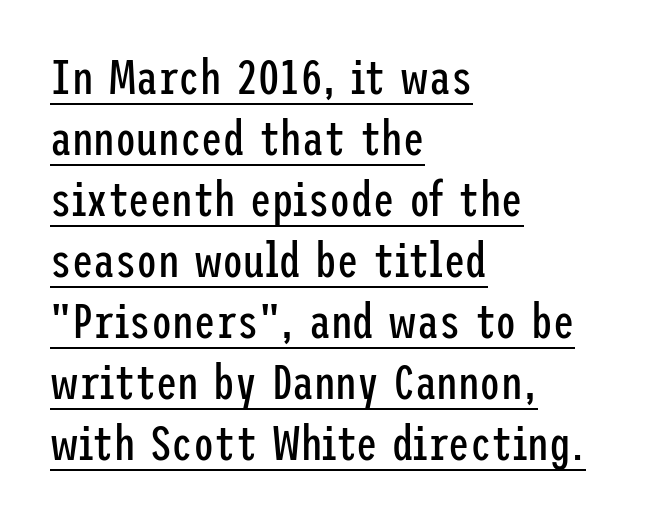
{"serif": "no", "italic": "no", "bold": "no", "weight": "regular", "width": "condensed", "stroke_contrast": "low", "x_height": "medium", "underline": "yes", "align": "left", "line_spacing": "normal", "line_spacing_ratio": 1.27, "letter_spacing": "normal", "letter_spacing_em": 0.0, "glyph_px": 48}
